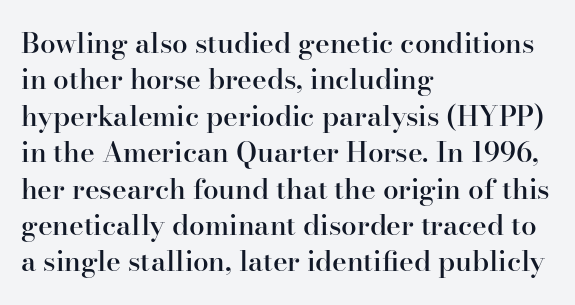
Letterform terminals end in serifs throughout the passage. Every letter is mildly thick-stroked: semibold rather than bold. Character widths vary here, with narrow letters taking less room than wide ones. The vertical gap from one line to the next is medium.
